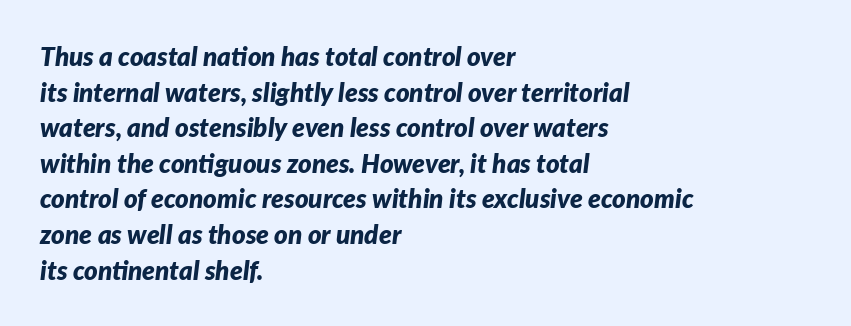
The image shows 26 px bold type, italic (leaning right); set left-aligned, normal line spacing (1.37x), normal letter spacing, not underlined.
